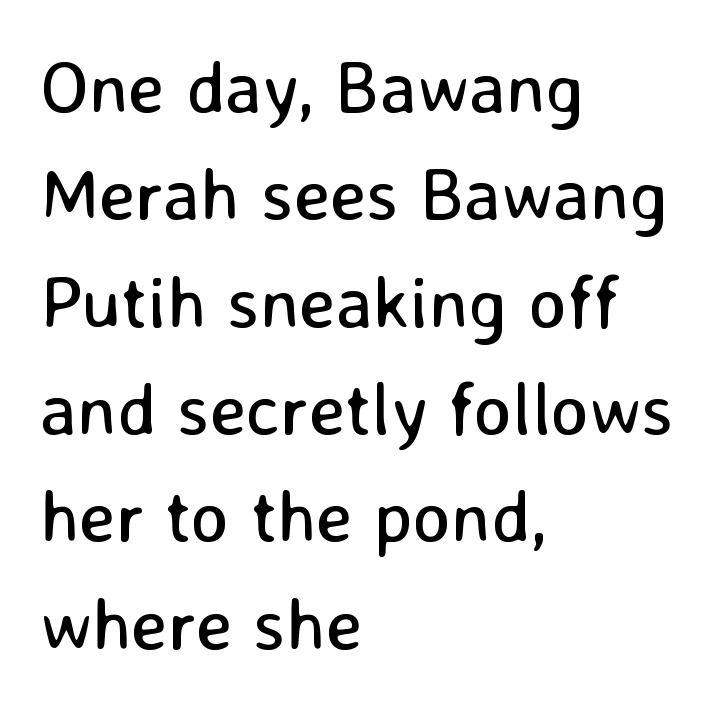
Q: Is the text bold? A: No.
Q: Is the text italic (slanted)? A: No, it is upright.
Q: Is the typeface a serif or a sans-serif typeface? A: Sans-serif.
Q: Is the text underlined? A: No.
Q: How is the paragraph aligned? A: Left-aligned.
Q: Is the spacing between letters normal or unusually wide? A: Normal.
Q: Is the spacing between lines tight, normal or loose? A: Normal.
Q: Width (condensed, normal, or wide)? A: Normal.
Q: Stroke contrast? A: Low.
Q: x-height? A: Medium.
Q: Monospaced? A: No.
